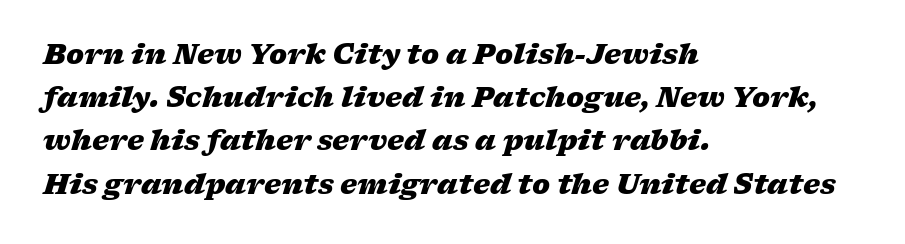
{"italic": "yes", "lean": "right", "slant_degrees": 17, "bold": "yes", "underline": "no", "align": "left", "line_spacing": "normal", "line_spacing_ratio": 1.6, "letter_spacing": "normal", "letter_spacing_em": 0.0, "glyph_px": 27}
